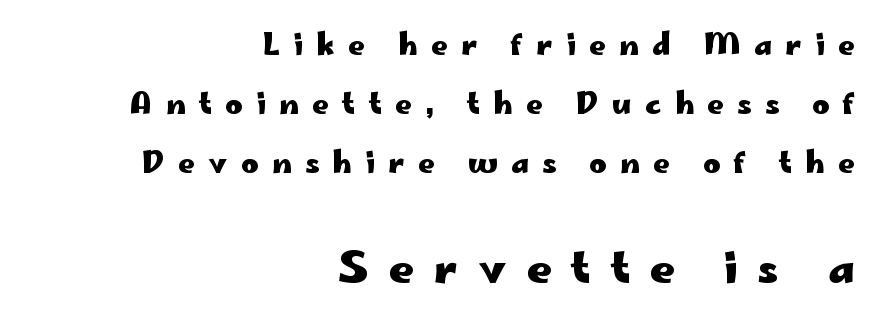
{"serif": "no", "italic": "no", "bold": "yes", "weight": "heavy", "width": "wide", "stroke_contrast": "low", "x_height": "small", "monospaced": "no", "underline": "no", "align": "right", "line_spacing": "loose", "line_spacing_ratio": 2.04, "letter_spacing": "wide", "letter_spacing_em": 0.46, "larger_block": "second", "size_ratio": 1.48, "glyph_px": 43}
